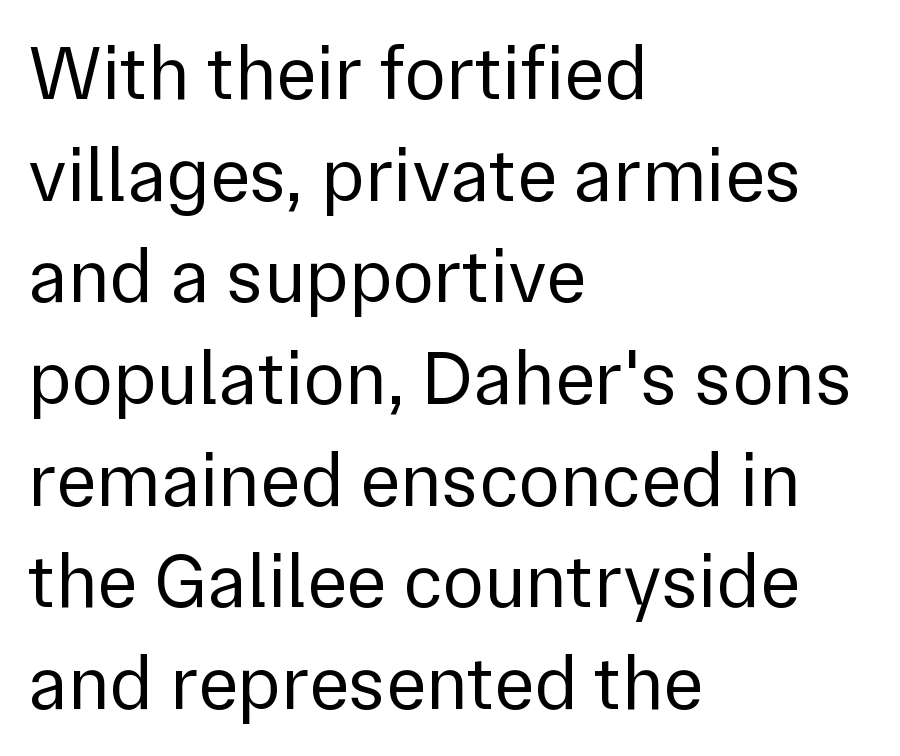
The image shows 77 px regular-weight sans-serif type, upright; set left-aligned, normal line spacing (1.32x), normal letter spacing, not underlined; low stroke contrast and a medium x-height.
